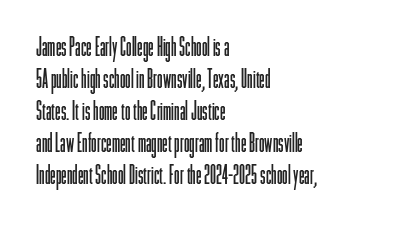
The image shows 25 px text type, upright; set left-aligned, normal line spacing (1.28x), normal letter spacing, not underlined.
